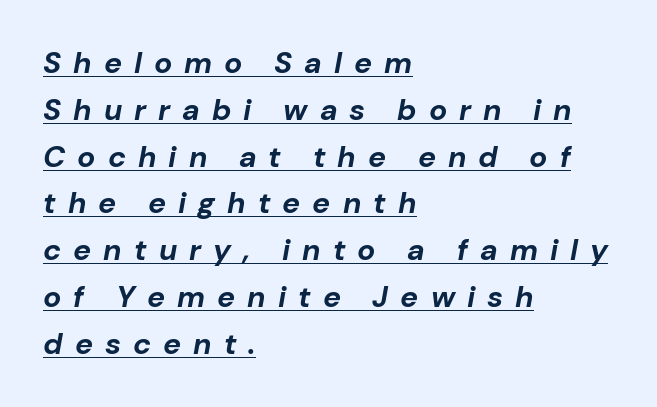
The image shows 30 px bold type, italic (leaning right); set left-aligned, normal line spacing (1.56x), unusually wide letter spacing (+0.4 em), underlined; low stroke contrast and a medium x-height.
